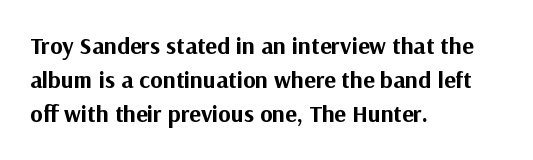
{"italic": "no", "bold": "yes", "underline": "no", "align": "left", "line_spacing": "normal", "line_spacing_ratio": 1.42, "letter_spacing": "normal", "letter_spacing_em": 0.0, "glyph_px": 24}
